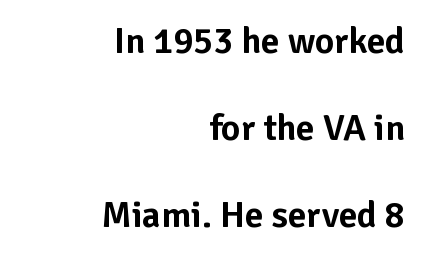
{"serif": "no", "italic": "no", "width": "normal", "stroke_contrast": "low", "x_height": "medium", "monospaced": "no", "underline": "no", "align": "right", "line_spacing": "loose", "line_spacing_ratio": 2.35, "letter_spacing": "normal", "letter_spacing_em": 0.0, "glyph_px": 37}
